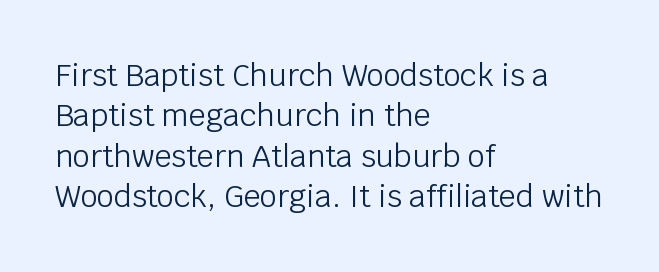
{"serif": "no", "italic": "no", "bold": "no", "weight": "light", "width": "normal", "stroke_contrast": "low", "x_height": "large", "monospaced": "no", "underline": "no", "align": "left", "line_spacing": "normal", "line_spacing_ratio": 1.35, "letter_spacing": "normal", "letter_spacing_em": 0.0, "glyph_px": 30}
